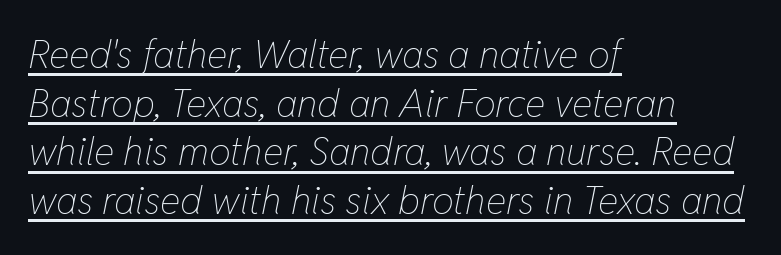
The image shows 39 px thin, condensed type, italic (leaning right); set left-aligned, normal line spacing (1.25x), normal letter spacing, underlined; low stroke contrast and a medium x-height.
